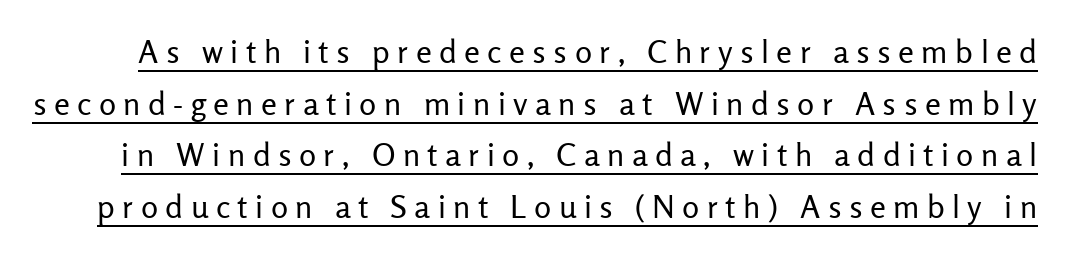
A roman cut, with each character standing at attention. Is this a sans? Yes — the strokes have no serifs. Decoration check: the copy is underlined. Note the varied advance widths — an 'i' is clearly narrower than an 'm'.
